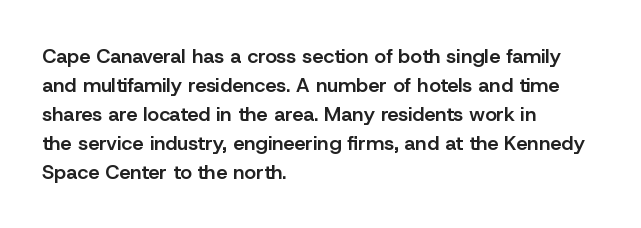
The typography opts for an upright posture over an oblique one. Descenders hang freely into open space. These lines sit exactly where default settings would place them. Stroke thickness is moderately raised; the sample reads as semibold. What stands out about the letter spacing? Nothing — it is the standard amount.
